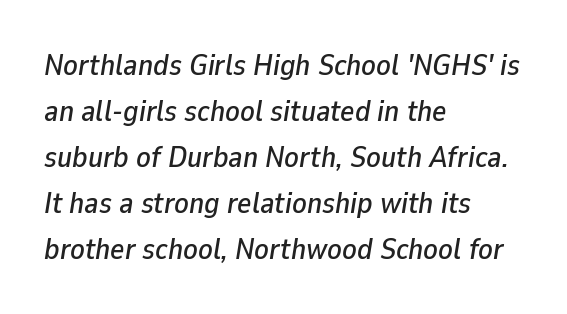
The image shows 30 px text type, italic (leaning right); set left-aligned, normal line spacing (1.53x), normal letter spacing, not underlined; low stroke contrast and a medium x-height.
